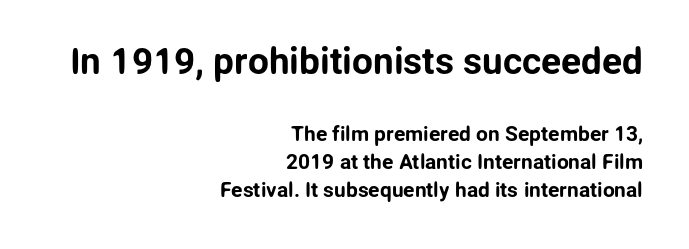
{"serif": "no", "italic": "no", "width": "normal", "stroke_contrast": "low", "x_height": "medium", "monospaced": "no", "underline": "no", "align": "right", "line_spacing": "normal", "line_spacing_ratio": 1.33, "letter_spacing": "normal", "letter_spacing_em": 0.0, "larger_block": "first", "size_ratio": 1.76, "glyph_px": 37}
